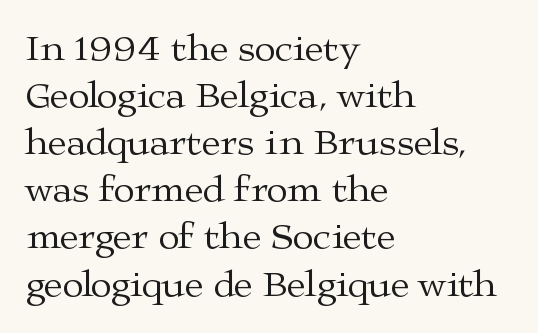
{"serif": "yes", "italic": "no", "bold": "no", "weight": "regular", "width": "wide", "stroke_contrast": "medium", "x_height": "medium", "monospaced": "no", "underline": "no", "align": "left", "line_spacing_ratio": 1.24, "letter_spacing": "normal", "letter_spacing_em": 0.0, "glyph_px": 38}
